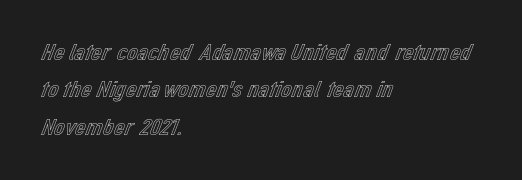
{"underline": "no", "align": "left", "line_spacing": "normal", "line_spacing_ratio": 1.56, "letter_spacing": "normal", "letter_spacing_em": 0.0, "glyph_px": 24}
